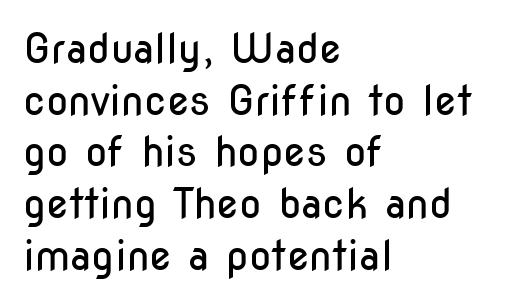
{"serif": "no", "italic": "no", "bold": "no", "weight": "regular", "width": "condensed", "stroke_contrast": "low", "x_height": "medium", "monospaced": "no", "underline": "no", "align": "left", "line_spacing": "normal", "line_spacing_ratio": 1.26, "letter_spacing": "normal", "letter_spacing_em": 0.0, "glyph_px": 41}
